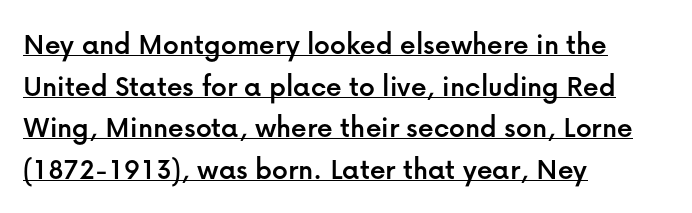
Q: Is the text italic (slanted)? A: No, it is upright.
Q: Is the typeface a serif or a sans-serif typeface? A: Sans-serif.
Q: Is the text underlined? A: Yes.
Q: How is the paragraph aligned? A: Left-aligned.
Q: Is the spacing between letters normal or unusually wide? A: Normal.
Q: Is the spacing between lines tight, normal or loose? A: Normal.
Q: Width (condensed, normal, or wide)? A: Normal.
Q: Stroke contrast? A: Low.
Q: x-height? A: Medium.
Q: Monospaced? A: No.
